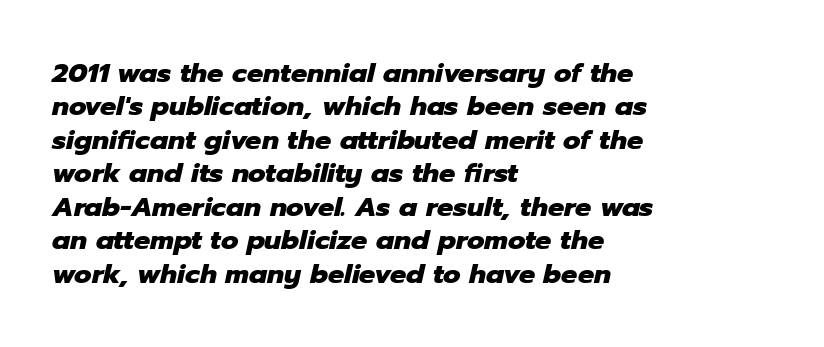
Between one letter and the next there's only the usual sliver of space. When letters slant like this, we call the style italic. The specimen omits any rule beneath the text block's lines. In terms of weight, the rendering is a true, heavy bold. A student would call this left alignment; a typographer would say flush left, rag right.
